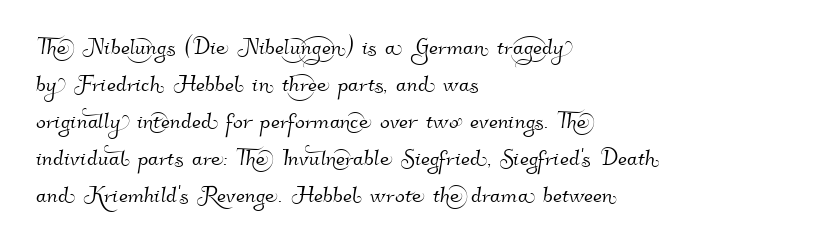
Q: Is the typeface a serif or a sans-serif typeface? A: Sans-serif.
Q: Is the text underlined? A: No.
Q: How is the paragraph aligned? A: Left-aligned.
Q: Is the spacing between letters normal or unusually wide? A: Normal.
Q: Is the spacing between lines tight, normal or loose? A: Normal.
Q: Width (condensed, normal, or wide)? A: Normal.
Q: Stroke contrast? A: High.
Q: x-height? A: Small.
Q: Monospaced? A: No.
